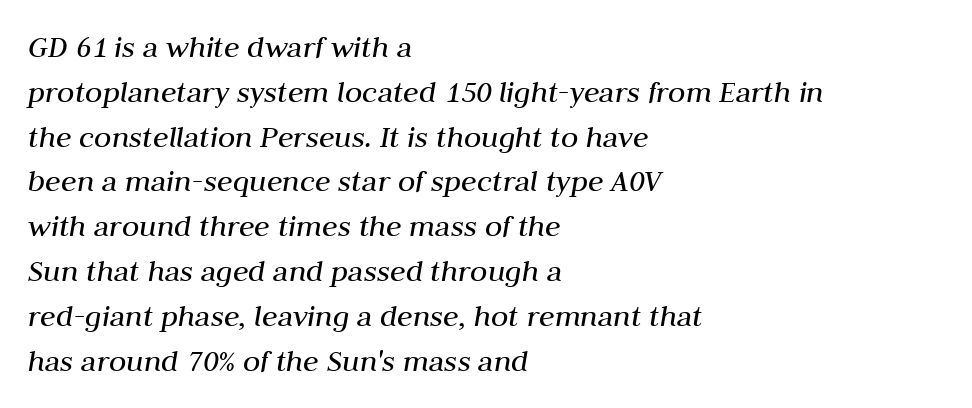
One-word summary of the alignment: left. Heft: none added — not bold. Do the characters align in a grid? No, the font is proportional. Short note: letters normally spaced. What's the leading like? Ordinary, nothing unusual.
